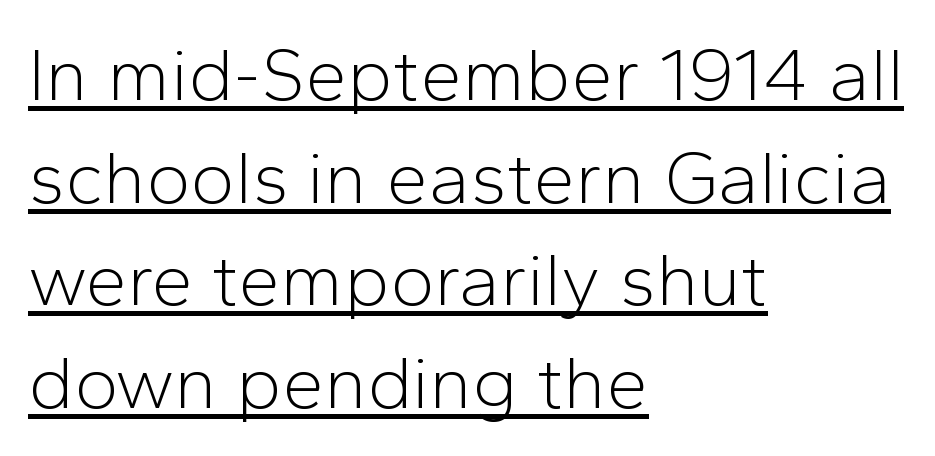
{"serif": "no", "italic": "no", "bold": "no", "weight": "light", "width": "normal", "stroke_contrast": "low", "x_height": "medium", "monospaced": "no", "underline": "yes", "align": "left", "line_spacing": "normal", "line_spacing_ratio": 1.37, "letter_spacing": "normal", "letter_spacing_em": 0.0, "glyph_px": 75}
